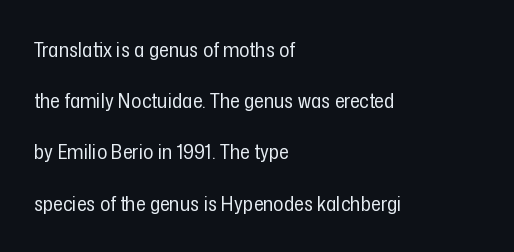
Q: Is the text bold? A: No.
Q: Is the text italic (slanted)? A: No, it is upright.
Q: Is the text underlined? A: No.
Q: How is the paragraph aligned? A: Left-aligned.
Q: Is the spacing between letters normal or unusually wide? A: Normal.
Q: Is the spacing between lines tight, normal or loose? A: Loose.
